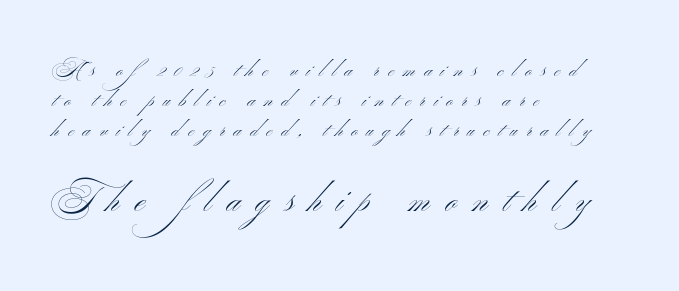
Q: Is the text bold? A: No.
Q: Is the text italic (slanted)? A: Yes.
Q: Is the typeface a serif or a sans-serif typeface? A: Sans-serif.
Q: Is the text underlined? A: No.
Q: How is the paragraph aligned? A: Left-aligned.
Q: Is the spacing between letters normal or unusually wide? A: Unusually wide.
Q: Is the spacing between lines tight, normal or loose? A: Normal.
Q: Which block of text is set in a larger size, the first (top) or the second (bottom)? A: The second (bottom) one.
Q: Width (condensed, normal, or wide)? A: Wide.
Q: Stroke contrast? A: Medium.
Q: x-height? A: Small.
Q: Monospaced? A: No.
